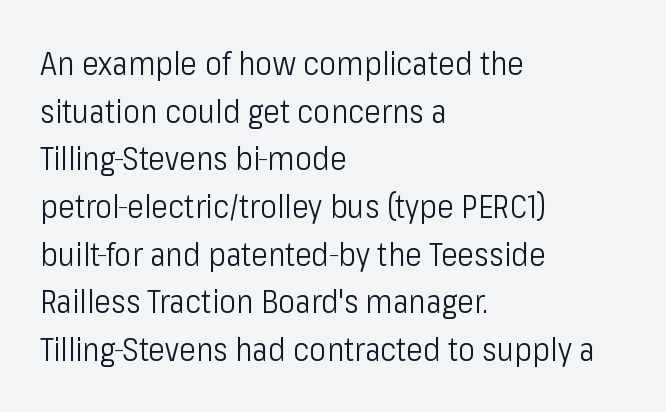
Q: Is the text bold? A: No.
Q: Is the text italic (slanted)? A: No, it is upright.
Q: Is the typeface a serif or a sans-serif typeface? A: Sans-serif.
Q: Is the text underlined? A: No.
Q: How is the paragraph aligned? A: Left-aligned.
Q: Is the spacing between letters normal or unusually wide? A: Normal.
Q: Is the spacing between lines tight, normal or loose? A: Normal.
Q: Width (condensed, normal, or wide)? A: Condensed.
Q: Stroke contrast? A: Low.
Q: x-height? A: Medium.
Q: Monospaced? A: No.
